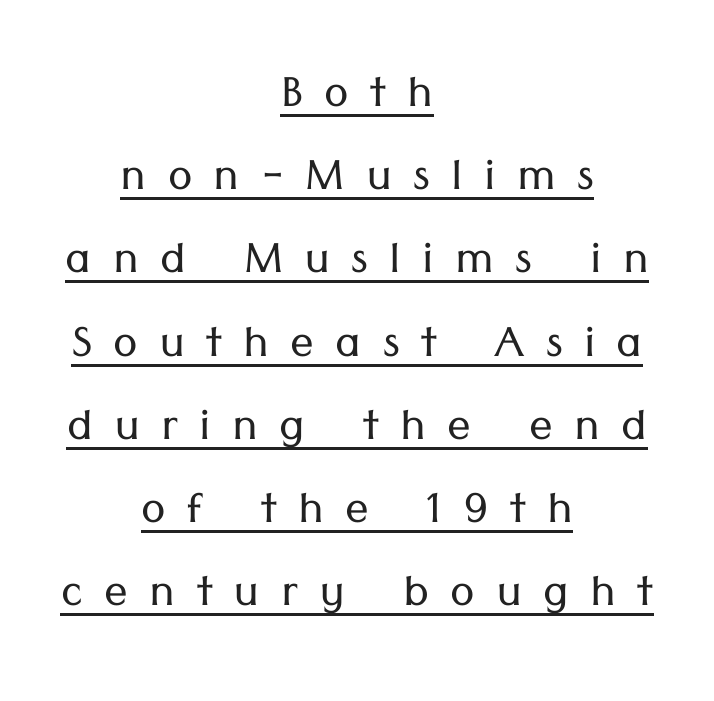
{"serif": "no", "italic": "no", "bold": "no", "weight": "light", "width": "normal", "stroke_contrast": "low", "x_height": "medium", "monospaced": "no", "underline": "yes", "align": "center", "line_spacing": "normal", "line_spacing_ratio": 1.41, "letter_spacing": "wide", "letter_spacing_em": 0.36, "glyph_px": 59}
